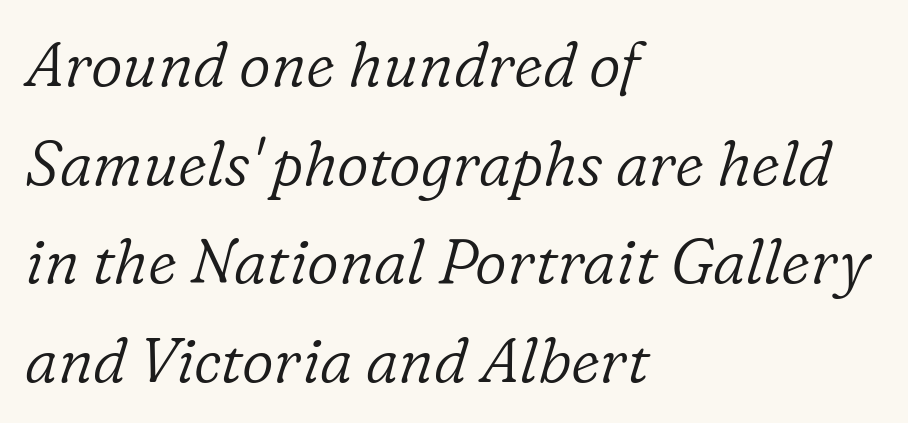
The image shows 62 px light serif type, italic (leaning right); set left-aligned, normal line spacing (1.59x), normal letter spacing, not underlined; low stroke contrast and a medium x-height.
